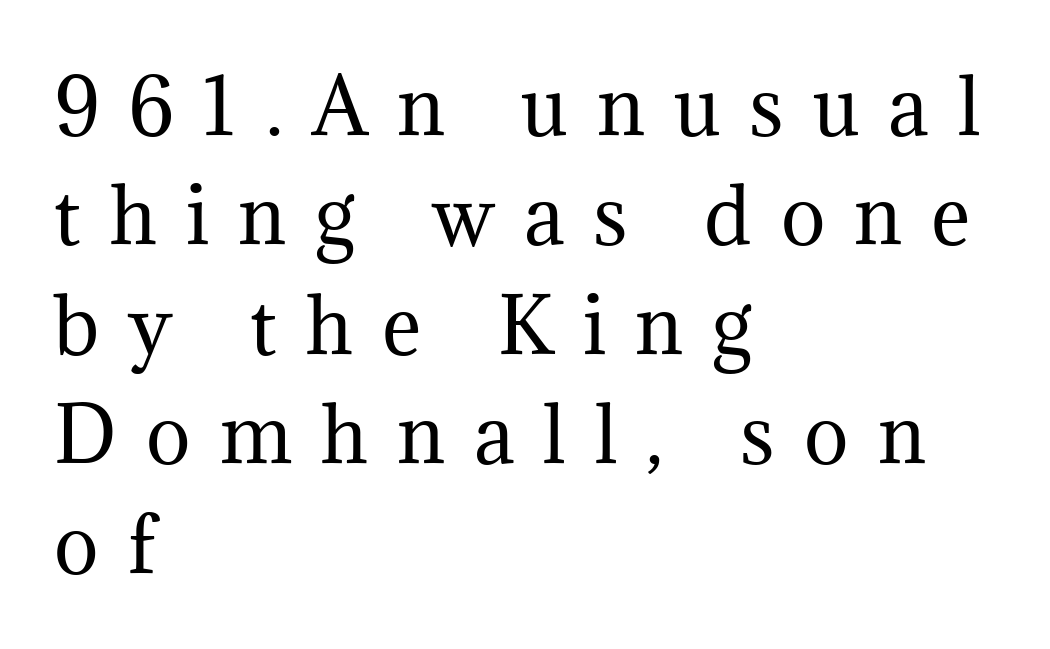
The image shows 75 px regular-weight serif type, upright; set left-aligned, normal line spacing (1.46x), unusually wide letter spacing (+0.39 em), not underlined; medium stroke contrast and a medium x-height.
